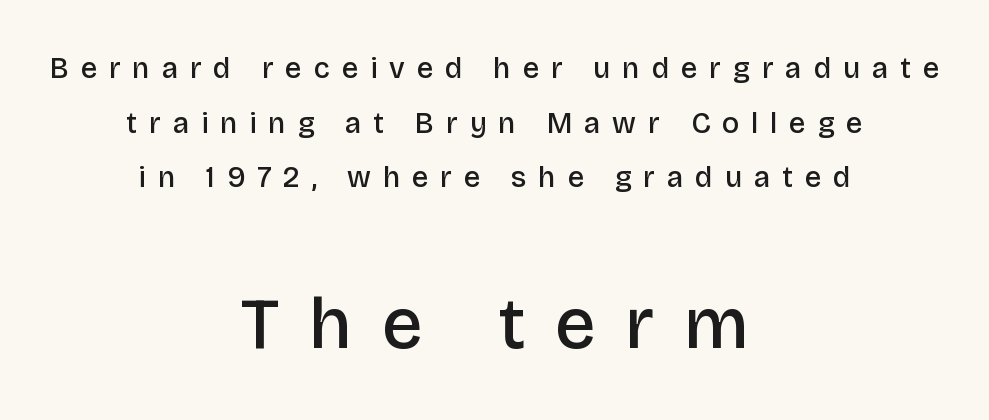
The image shows 72 px semibold sans-serif type, upright; set centered, line spacing 1.88x, unusually wide letter spacing (+0.41 em), not underlined; the second (bottom) block is 2.48x larger; low stroke contrast and a large x-height.
